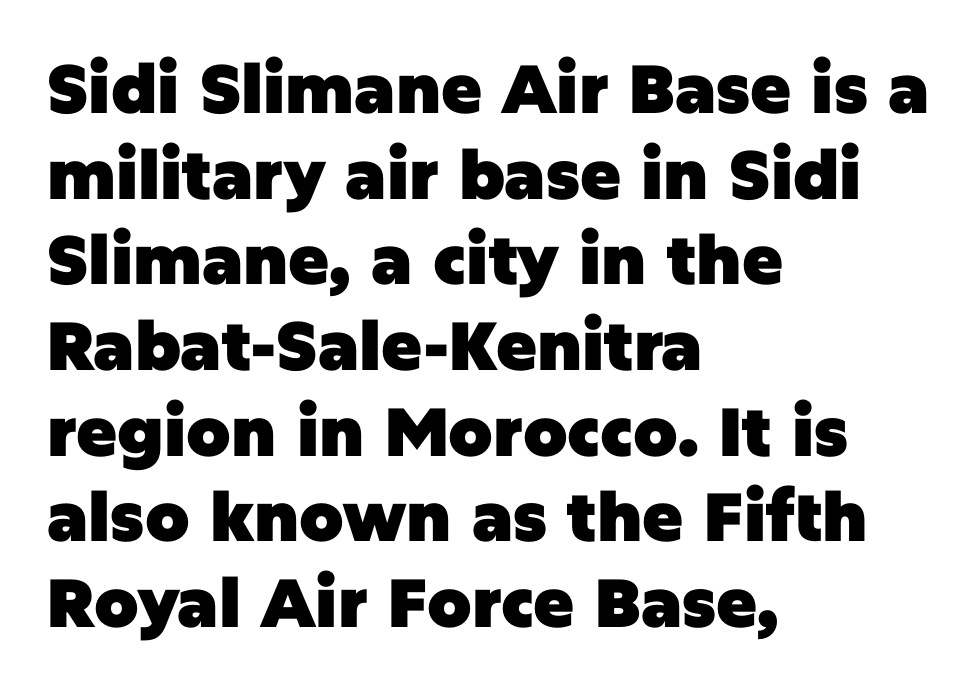
The image shows 68 px heavy sans-serif type, upright; set left-aligned, normal line spacing (1.26x), normal letter spacing, not underlined; low stroke contrast and a large x-height.
